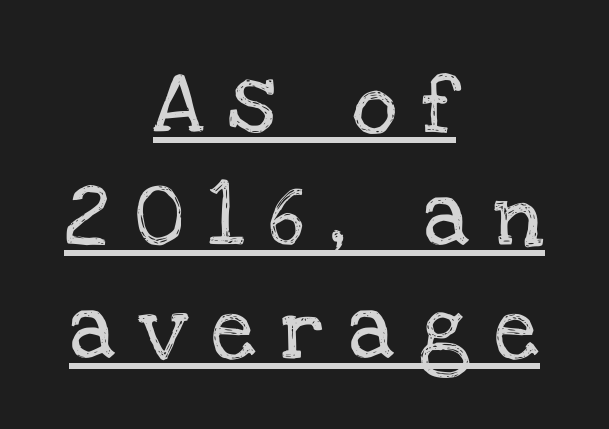
Q: Is the text italic (slanted)? A: No, it is upright.
Q: Is the typeface a serif or a sans-serif typeface? A: Serif.
Q: Is the text underlined? A: Yes.
Q: How is the paragraph aligned? A: Centered.
Q: Is the spacing between letters normal or unusually wide? A: Unusually wide.
Q: Width (condensed, normal, or wide)? A: Normal.
Q: Stroke contrast? A: Low.
Q: x-height? A: Large.
Q: Monospaced? A: No.
